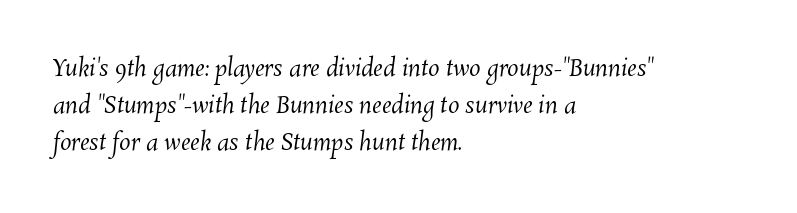
Q: Is the text bold? A: No.
Q: Is the text underlined? A: No.
Q: How is the paragraph aligned? A: Left-aligned.
Q: Is the spacing between letters normal or unusually wide? A: Normal.
Q: Is the spacing between lines tight, normal or loose? A: Normal.
